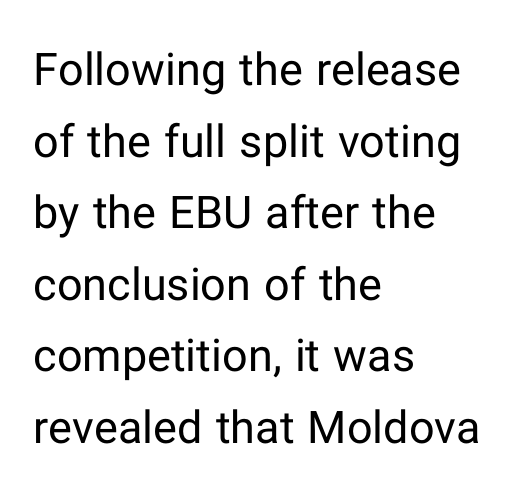
Q: Is the text bold? A: No.
Q: Is the text italic (slanted)? A: No, it is upright.
Q: Is the typeface a serif or a sans-serif typeface? A: Sans-serif.
Q: Is the text underlined? A: No.
Q: How is the paragraph aligned? A: Left-aligned.
Q: Is the spacing between letters normal or unusually wide? A: Normal.
Q: Is the spacing between lines tight, normal or loose? A: Normal.
Q: Width (condensed, normal, or wide)? A: Normal.
Q: Stroke contrast? A: Low.
Q: x-height? A: Medium.
Q: Monospaced? A: No.
